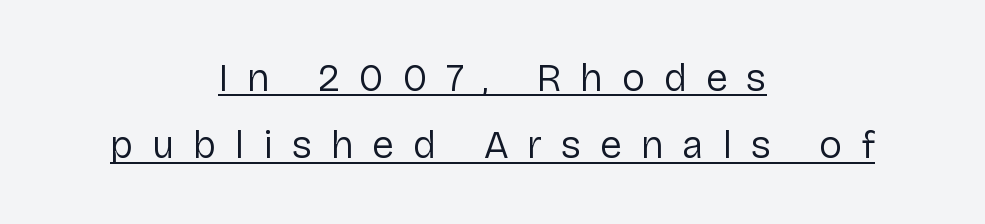
Q: Is the text bold? A: No.
Q: Is the text italic (slanted)? A: No, it is upright.
Q: Is the typeface a serif or a sans-serif typeface? A: Sans-serif.
Q: Is the text underlined? A: Yes.
Q: How is the paragraph aligned? A: Centered.
Q: Is the spacing between letters normal or unusually wide? A: Unusually wide.
Q: Width (condensed, normal, or wide)? A: Normal.
Q: Stroke contrast? A: Low.
Q: x-height? A: Medium.
Q: Monospaced? A: No.
